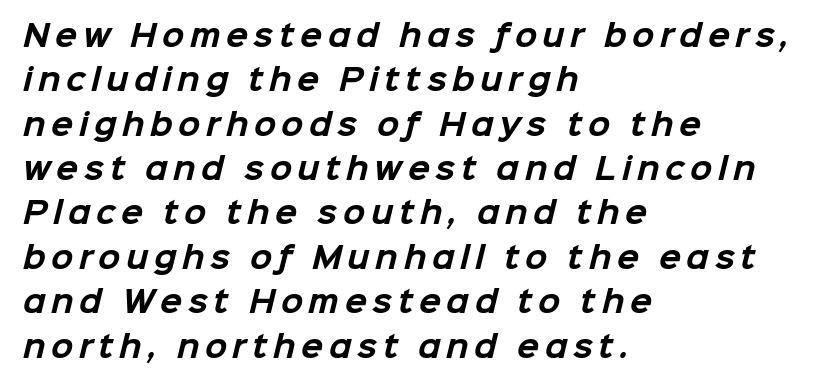
{"serif": "no", "bold": "yes", "weight": "bold", "width": "normal", "stroke_contrast": "low", "x_height": "medium", "monospaced": "no", "underline": "no", "align": "left", "line_spacing": "normal", "line_spacing_ratio": 1.53, "glyph_px": 29}
